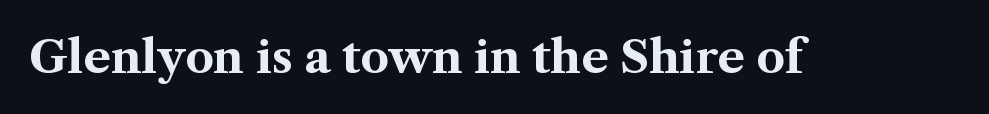
Descenders hang freely into open space. Spacing verdict: proportional, widths tailored to each character. The font is running at its bold setting. Posture: upright roman. This rendering employs a face with finishing strokes, i.e., a serif.
